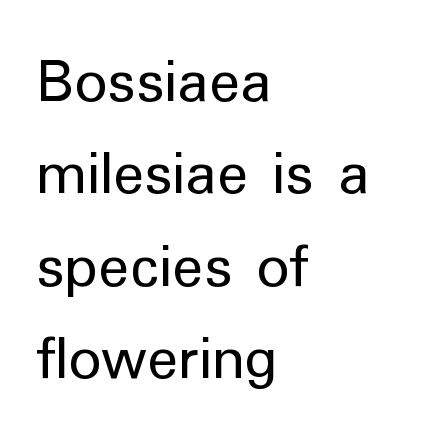
{"serif": "no", "italic": "no", "bold": "no", "weight": "regular", "width": "normal", "stroke_contrast": "low", "x_height": "medium", "monospaced": "no", "underline": "no", "align": "left", "line_spacing": "normal", "line_spacing_ratio": 1.42, "letter_spacing": "normal", "letter_spacing_em": 0.0, "glyph_px": 65}
